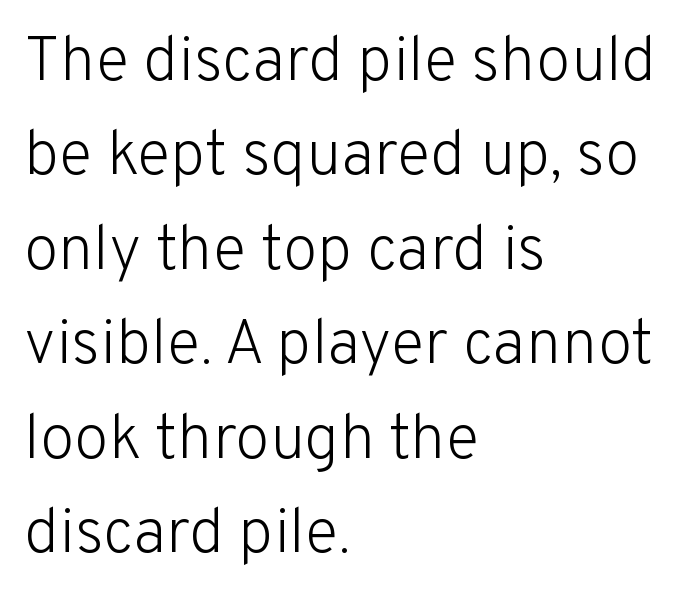
Has an underline been added? It has not. Caption: standard tracking, unaltered. The type family on display is of the sans-serif kind. If you drew a line through each stem, it would be perfectly vertical.
